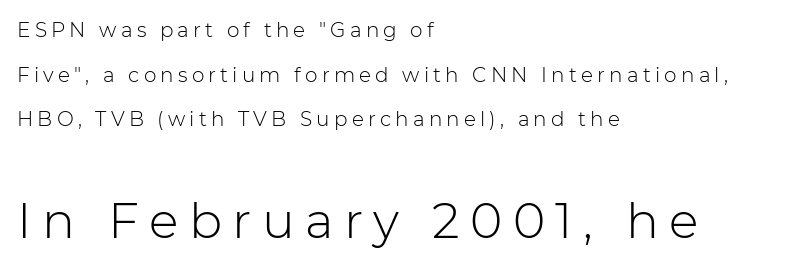
Which chunk is bigger? The second one — the bottom block dwarfs the top. The specimen reads as upright at a glance. Any mark beneath the type? The region is blank. I'd call this a sans setting — the letters go barefoot. Caption: face not bold, strokes unweighted. The gaps between neighbouring characters are conspicuously large.
